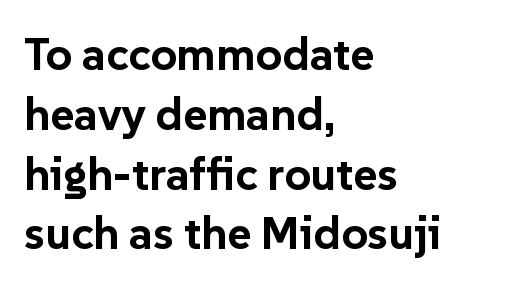
Is the letter spacing exaggerated? No — it looks like the ordinary default. Reading down the block, your eye returns to a fixed left position each line. Proportional: the letters do not fall into vertical columns. A typesetter would call this leading conventional body-copy spacing. The characters display no serif detailing; their extremities are plain.
